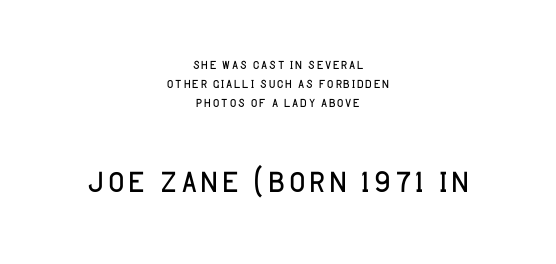
Q: Is the text bold? A: No.
Q: Is the text italic (slanted)? A: No, it is upright.
Q: Is the typeface a serif or a sans-serif typeface? A: Sans-serif.
Q: Is the text underlined? A: No.
Q: How is the paragraph aligned? A: Centered.
Q: Is the spacing between letters normal or unusually wide? A: Normal.
Q: Is the spacing between lines tight, normal or loose? A: Tight.
Q: Which block of text is set in a larger size, the first (top) or the second (bottom)? A: The second (bottom) one.
Q: Width (condensed, normal, or wide)? A: Normal.
Q: Stroke contrast? A: Low.
Q: x-height? A: Large.
Q: Monospaced? A: No.
